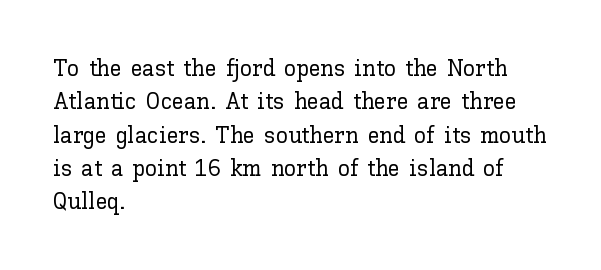
Style check: upright. Bare-footed words on every line. The passage shown has conventional tracking throughout. If you measured baseline to baseline, you'd find a middling distance. A student would call this left alignment; a typographer would say flush left, rag right.
